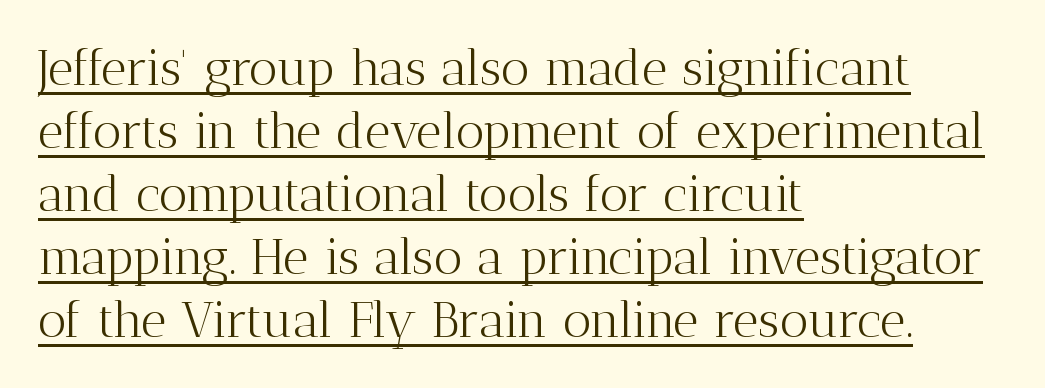
Honestly, the letter spacing is just normal — you wouldn't notice it. A baseline rule has been typeset under these characters. The letterforms sit at book weight or below. Quick note: not italic, upright. Whoever set this chose a conventional vertical rhythm. The passage is arranged the way most books set body copy — flush left.
